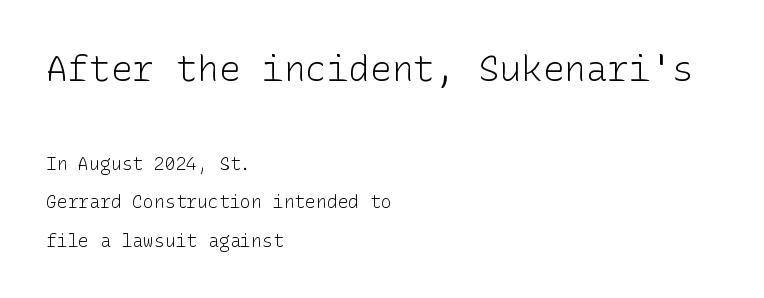
This is the regular roman posture of the typeface. Between these two stacked blocks, the higher one wins on size. Between one letter and the next there's only the usual sliver of space. Rule under the text: the space is simply empty.
